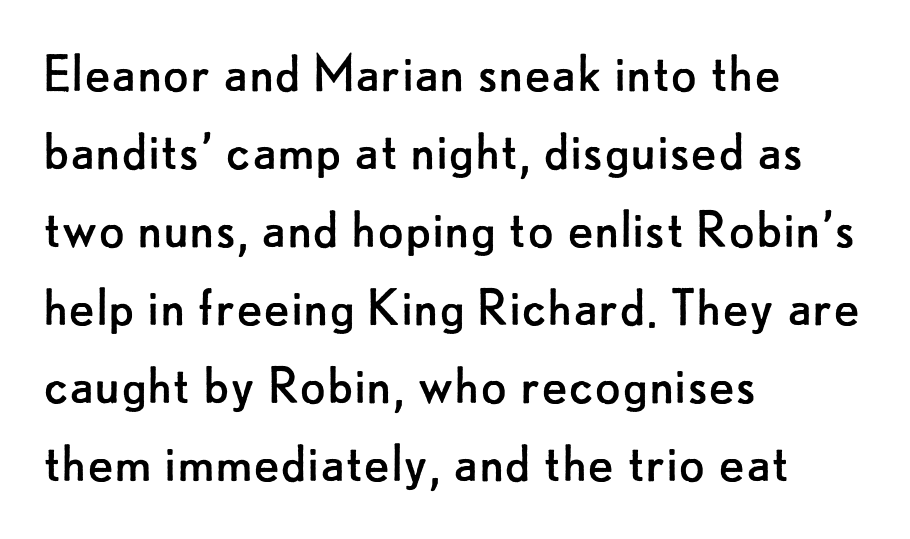
{"serif": "no", "italic": "no", "bold": "no", "weight": "regular", "width": "normal", "stroke_contrast": "low", "x_height": "small", "monospaced": "no", "underline": "no", "align": "left", "line_spacing": "normal", "line_spacing_ratio": 1.28, "letter_spacing": "normal", "letter_spacing_em": 0.0, "glyph_px": 61}
